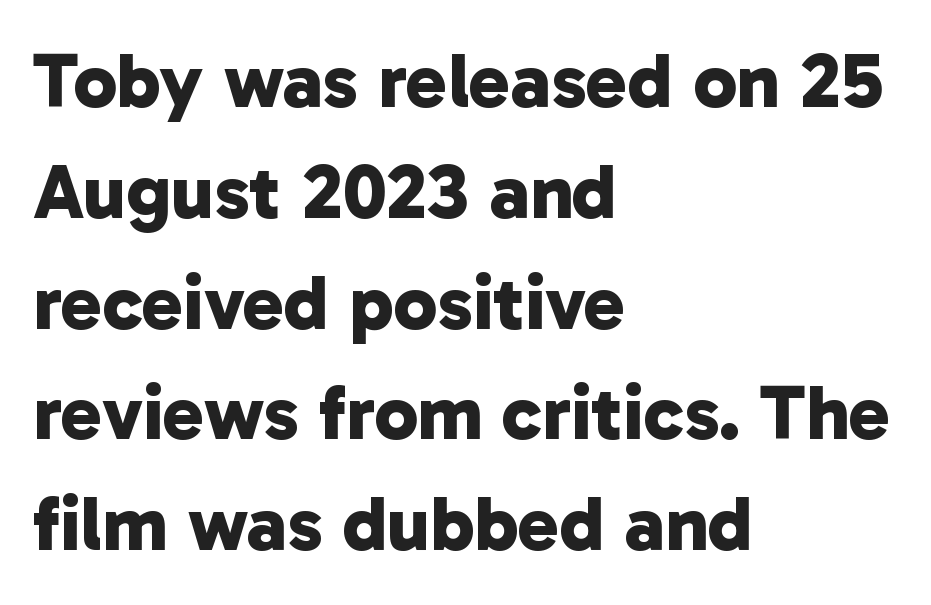
{"serif": "no", "bold": "yes", "weight": "bold", "width": "normal", "stroke_contrast": "low", "x_height": "medium", "monospaced": "no", "underline": "no", "align": "left", "line_spacing": "normal", "line_spacing_ratio": 1.42, "letter_spacing": "normal", "letter_spacing_em": 0.0, "glyph_px": 78}
